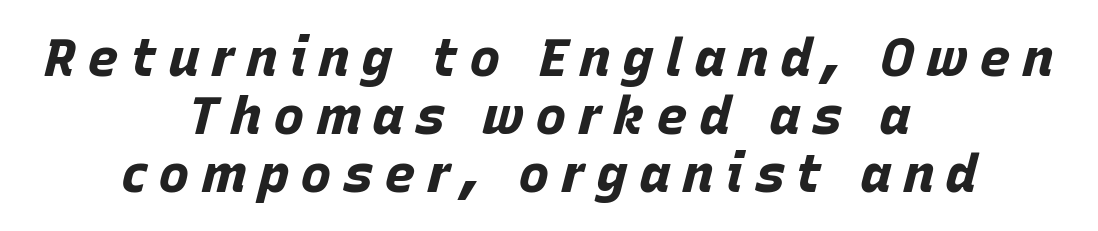
{"italic": "yes", "lean": "right", "slant_degrees": 15, "bold": "yes", "weight": "bold", "width": "normal", "stroke_contrast": "low", "x_height": "large", "monospaced": "no", "underline": "no", "align": "center", "line_spacing": "tight", "line_spacing_ratio": 1.09, "letter_spacing": "wide", "letter_spacing_em": 0.21, "glyph_px": 53}
